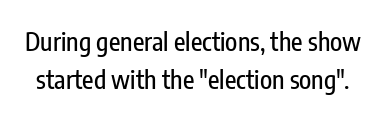
Q: Is the text italic (slanted)? A: No, it is upright.
Q: Is the text underlined? A: No.
Q: Is the spacing between letters normal or unusually wide? A: Normal.
Q: Is the spacing between lines tight, normal or loose? A: Normal.
